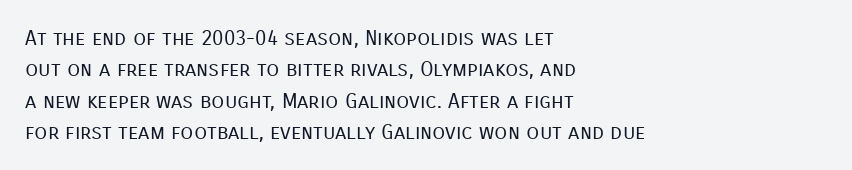
Q: Is the text bold? A: No.
Q: Is the text italic (slanted)? A: No, it is upright.
Q: Is the text underlined? A: No.
Q: How is the paragraph aligned? A: Left-aligned.
Q: Is the spacing between letters normal or unusually wide? A: Normal.
Q: Is the spacing between lines tight, normal or loose? A: Normal.
